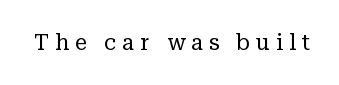
Weight class: somewhere from thin through regular. The lettering stays uniformly vertical, giving the passage a roman look. Just letters on the line, the space beneath them empty. Substantial extra tracking has been applied to these lines.
